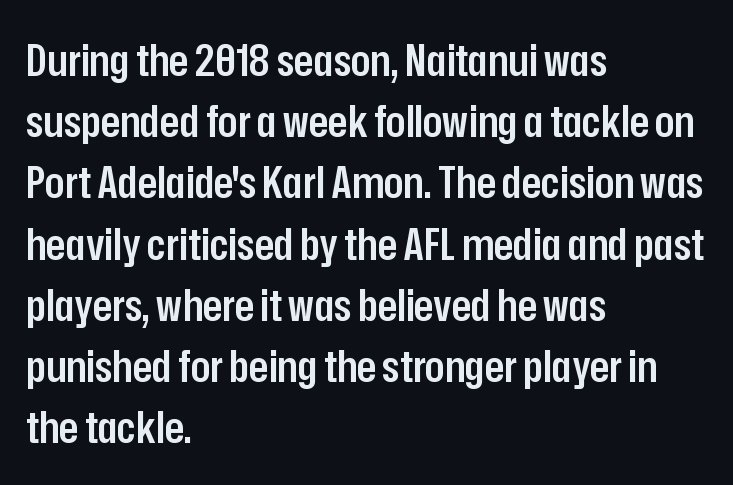
{"serif": "no", "italic": "no", "bold": "semi", "weight": "semibold", "width": "condensed", "stroke_contrast": "low", "x_height": "medium", "monospaced": "no", "underline": "no", "align": "left", "line_spacing": "normal", "line_spacing_ratio": 1.36, "letter_spacing": "normal", "letter_spacing_em": 0.0, "glyph_px": 45}
